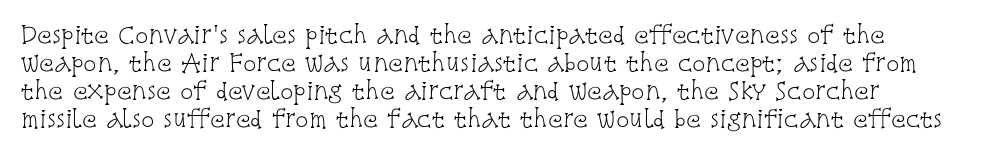
Q: Is the text bold? A: No.
Q: Is the text italic (slanted)? A: No, it is upright.
Q: Is the text underlined? A: No.
Q: Is the spacing between letters normal or unusually wide? A: Normal.
Q: Is the spacing between lines tight, normal or loose? A: Normal.
